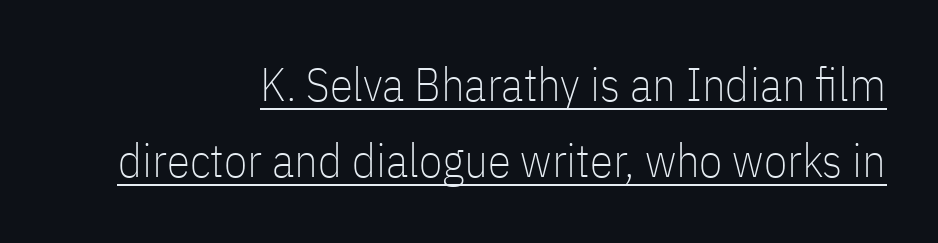
The rendering uses natural spacing where letterforms have individual widths. This is roman type, the default non-slanted kind. Honestly, the row spacing looks completely unremarkable. Inter-character spacing is left at the font's built-in metrics. Has an underline been added? It has.
